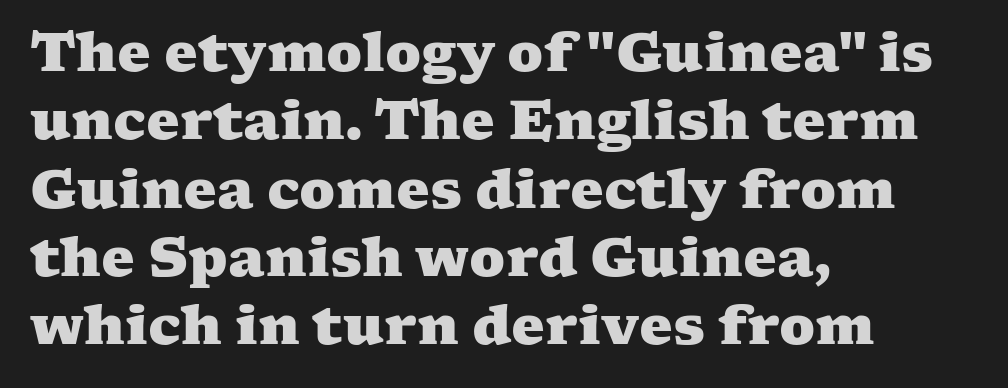
The image shows 53 px heavy, wide serif type; set left-aligned, normal line spacing (1.29x), normal letter spacing, not underlined; medium stroke contrast and a medium x-height.
